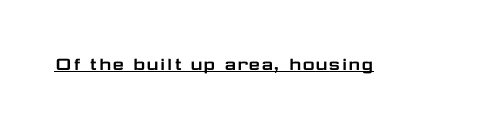
The image shows 21 px text type, upright; set normal letter spacing, underlined.
